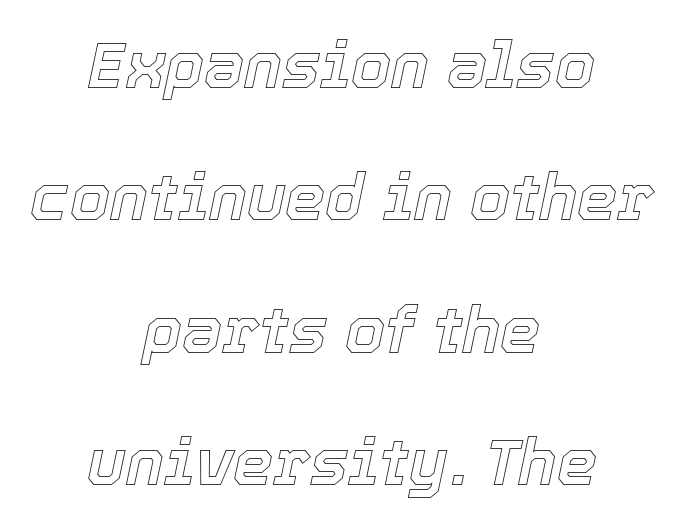
{"italic": "yes", "lean": "right", "slant_degrees": 12, "width": "normal", "x_height": "medium", "monospaced": "no", "underline": "no", "align": "center", "line_spacing": "loose", "line_spacing_ratio": 2.07, "letter_spacing": "normal", "letter_spacing_em": 0.0, "glyph_px": 64}
